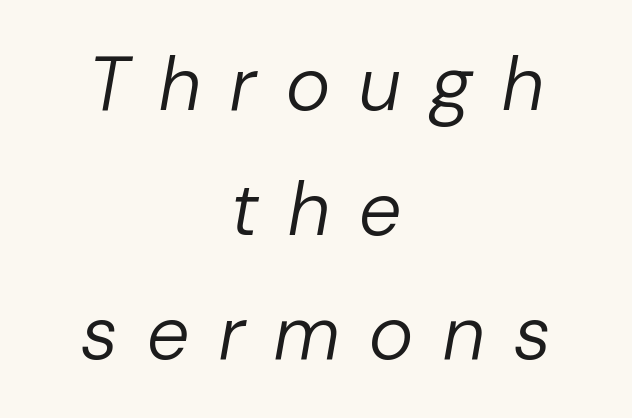
The image shows 76 px regular-weight type, italic (leaning right); set centered, normal line spacing (1.64x), unusually wide letter spacing (+0.39 em), not underlined; low stroke contrast and a medium x-height.
